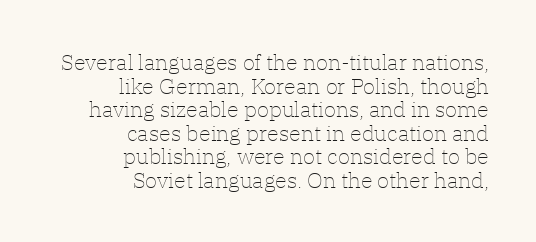
{"italic": "no", "bold": "no", "underline": "no", "align": "right", "line_spacing": "tight", "line_spacing_ratio": 1.07, "letter_spacing": "normal", "letter_spacing_em": 0.0, "glyph_px": 22}
